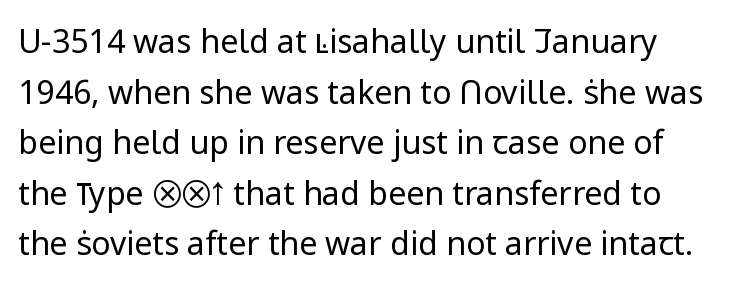
Q: Is the text bold? A: No.
Q: Is the text italic (slanted)? A: No, it is upright.
Q: Is the typeface a serif or a sans-serif typeface? A: Sans-serif.
Q: Is the text underlined? A: No.
Q: Is the spacing between letters normal or unusually wide? A: Normal.
Q: Is the spacing between lines tight, normal or loose? A: Normal.
Q: Width (condensed, normal, or wide)? A: Normal.
Q: Stroke contrast? A: Low.
Q: x-height? A: Medium.
Q: Monospaced? A: No.
